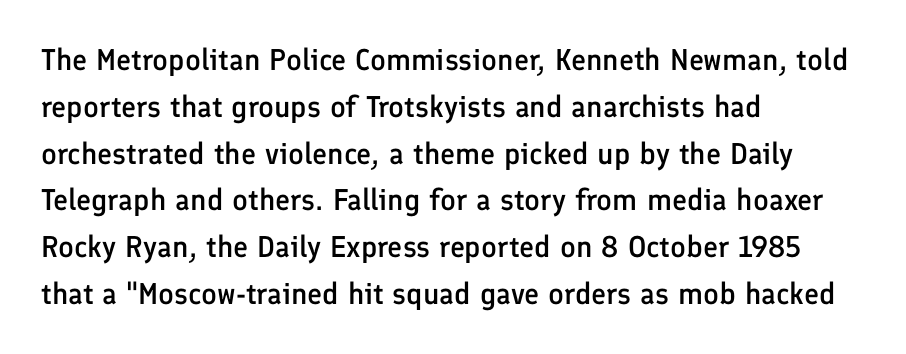
The image shows 30 px semibold sans-serif type, upright; set left-aligned, normal line spacing (1.56x), normal letter spacing, not underlined; low stroke contrast and a medium x-height.
